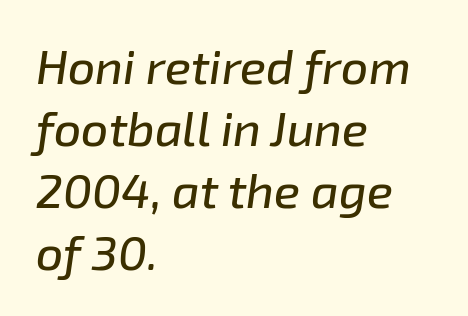
Notice how the passage keeps a crisp vertical edge on the left only. This sample has the flowing, uneven cadence of proportional lettering. Each row of text sits above clean, open space. Evenly set lines give the paragraph a standard silhouette. Here the glyphs are tracked normally, forming tight word shapes. Observe the lean: these are italic letterforms.
